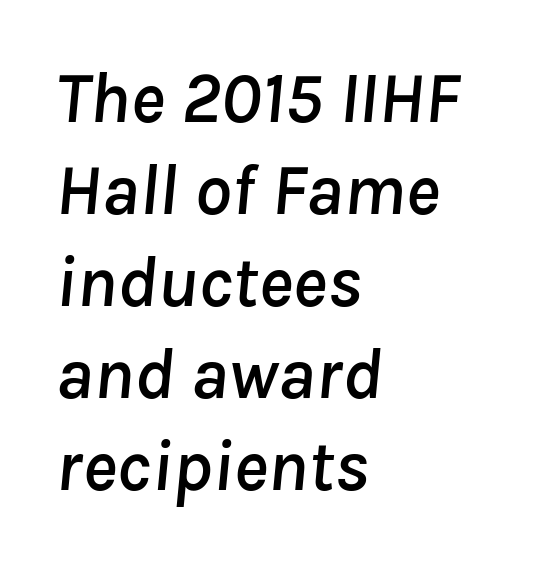
A bare baseline throughout the passage. Line starts are locked; line ends wander. The axis of the letterforms is tilted away from vertical. Horizontal bands of white between lines are of average thickness. Nobody touched the tracking dial on this one.
